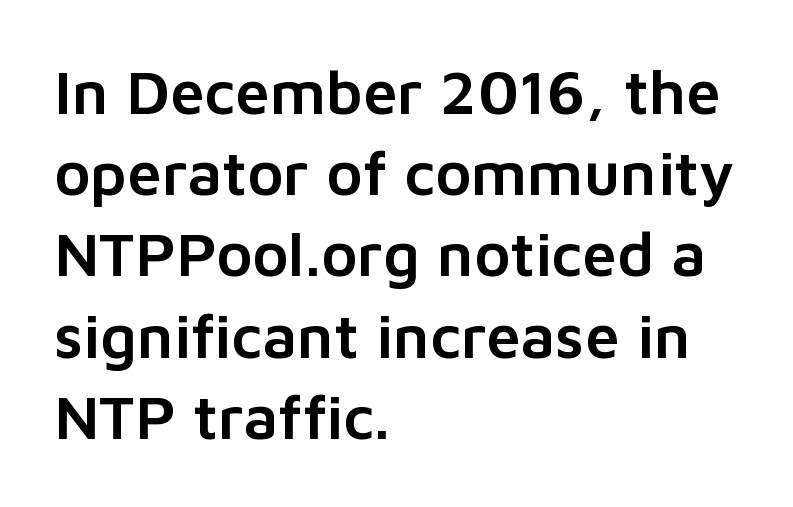
The lines sit at an ordinary, default distance from one another. The text block is weighted toward the left margin, trailing off unevenly rightward. A roman cut, with each character standing at attention. The rendering keeps characters at their native spacing. Nothing sits at the stroke ends, so this counts as sans-serif. A typesetter would call this proportional, since set widths differ per character.
